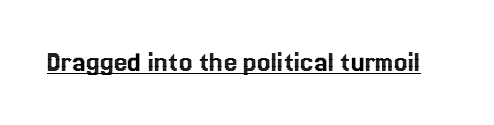
{"italic": "no", "width": "normal", "x_height": "medium", "monospaced": "no", "underline": "yes", "letter_spacing": "normal", "letter_spacing_em": 0.0, "glyph_px": 30}
